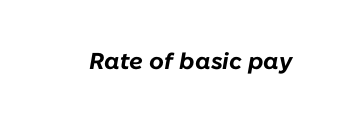
{"italic": "yes", "lean": "right", "slant_degrees": 10, "bold": "yes", "underline": "no", "letter_spacing": "normal", "letter_spacing_em": 0.0, "glyph_px": 23}
